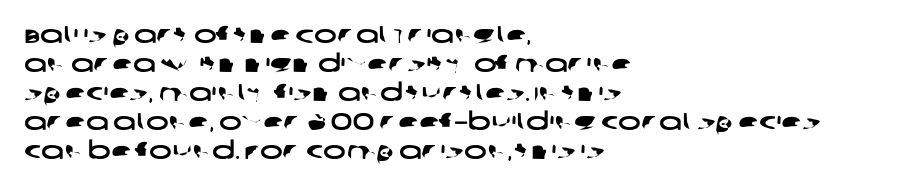
Q: Is the text underlined? A: No.
Q: How is the paragraph aligned? A: Left-aligned.
Q: Is the spacing between letters normal or unusually wide? A: Normal.
